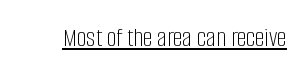
The image shows 27 px text type, upright; set normal letter spacing, underlined.
